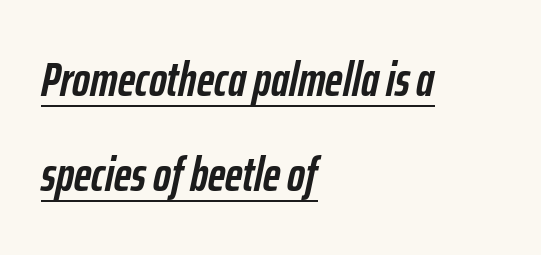
Q: Is the text bold? A: Yes.
Q: Is the text italic (slanted)? A: Yes, it leans right by about 12 degrees.
Q: Is the text underlined? A: Yes.
Q: How is the paragraph aligned? A: Left-aligned.
Q: Is the spacing between letters normal or unusually wide? A: Normal.
Q: Is the spacing between lines tight, normal or loose? A: Loose.
Q: Width (condensed, normal, or wide)? A: Condensed.
Q: Stroke contrast? A: Low.
Q: x-height? A: Medium.
Q: Monospaced? A: No.
